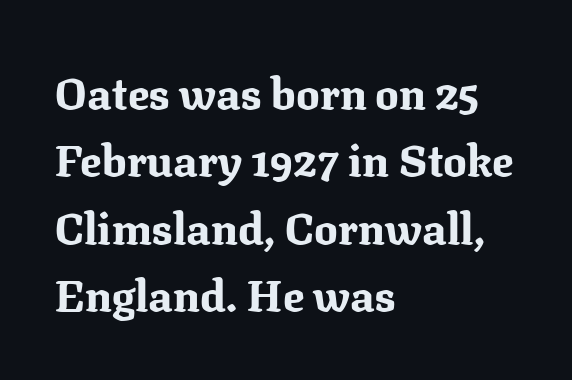
Q: Is the text bold? A: Yes.
Q: Is the text italic (slanted)? A: No, it is upright.
Q: Is the typeface a serif or a sans-serif typeface? A: Serif.
Q: Is the text underlined? A: No.
Q: How is the paragraph aligned? A: Left-aligned.
Q: Is the spacing between letters normal or unusually wide? A: Normal.
Q: Is the spacing between lines tight, normal or loose? A: Normal.
Q: Width (condensed, normal, or wide)? A: Normal.
Q: Stroke contrast? A: Medium.
Q: x-height? A: Medium.
Q: Monospaced? A: No.
